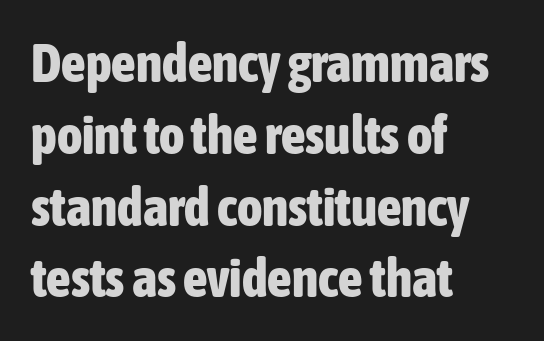
The image shows 54 px bold, condensed sans-serif type, upright; set left-aligned, normal line spacing (1.33x), normal letter spacing, not underlined; low stroke contrast and a medium x-height.
